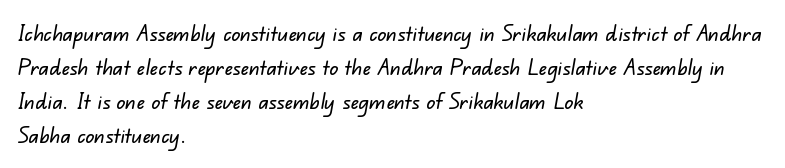
The image shows 22 px text type; set left-aligned, normal line spacing (1.55x), normal letter spacing, not underlined.
